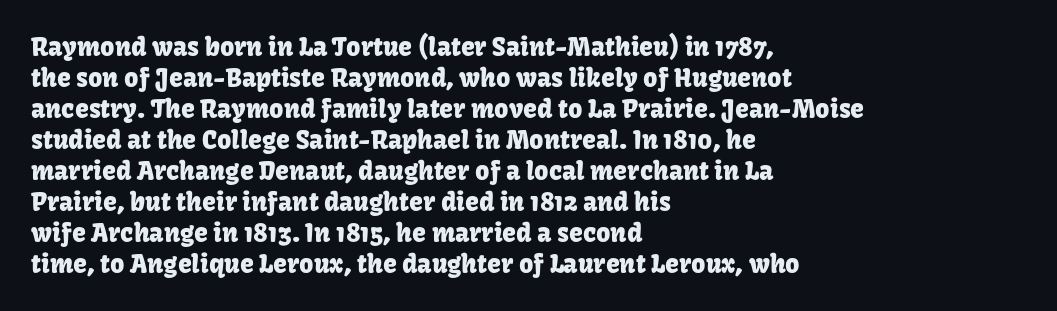
Q: Is the text italic (slanted)? A: No, it is upright.
Q: Is the text underlined? A: No.
Q: How is the paragraph aligned? A: Left-aligned.
Q: Is the spacing between letters normal or unusually wide? A: Normal.
